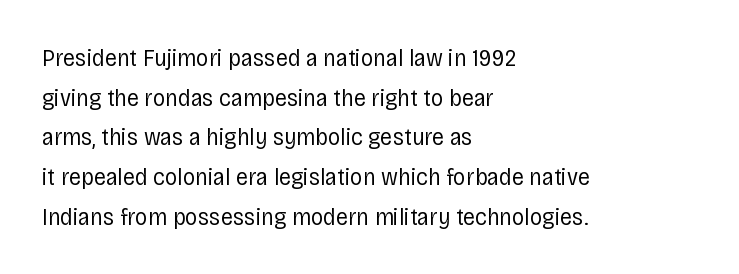
Q: Is the text bold? A: No.
Q: Is the text italic (slanted)? A: No, it is upright.
Q: Is the text underlined? A: No.
Q: How is the paragraph aligned? A: Left-aligned.
Q: Is the spacing between letters normal or unusually wide? A: Normal.
Q: Is the spacing between lines tight, normal or loose? A: Normal.
